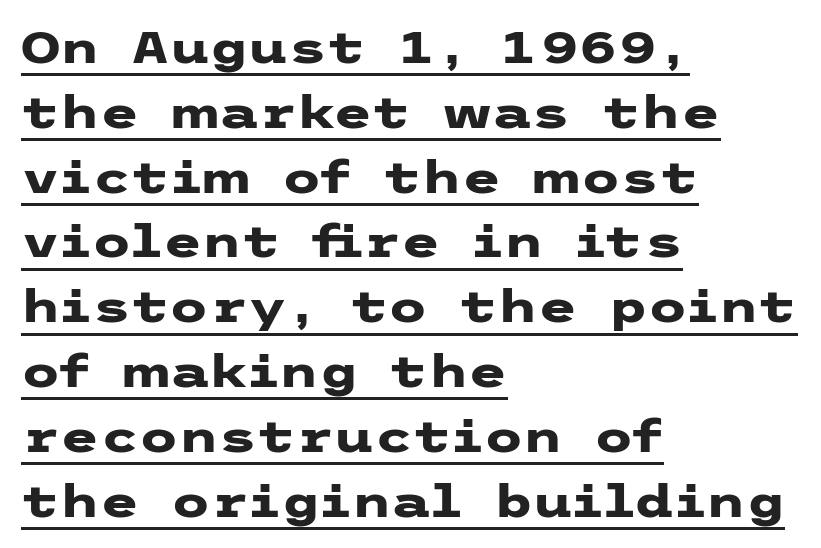
Q: Is the text bold? A: Yes.
Q: Is the text italic (slanted)? A: No, it is upright.
Q: Is the typeface a serif or a sans-serif typeface? A: Sans-serif.
Q: Is the text underlined? A: Yes.
Q: How is the paragraph aligned? A: Left-aligned.
Q: Is the spacing between letters normal or unusually wide? A: Normal.
Q: Is the spacing between lines tight, normal or loose? A: Normal.
Q: Width (condensed, normal, or wide)? A: Wide.
Q: Stroke contrast? A: Low.
Q: x-height? A: Medium.
